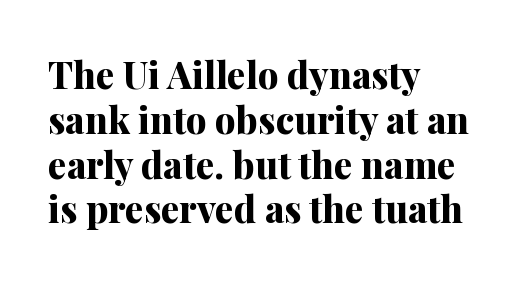
The image shows 37 px bold serif type, upright; set left-aligned, line spacing 1.21x, normal letter spacing, not underlined; medium stroke contrast and a medium x-height.
